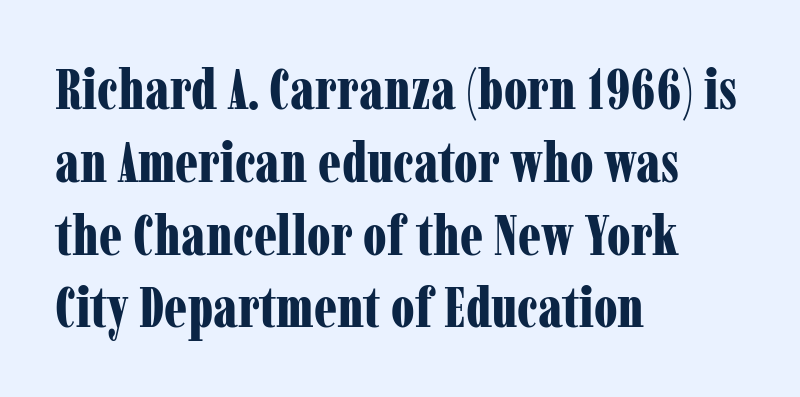
Looks like regular typesetting: each glyph gets only the width it needs. Weight check: bold — yes, fully. What kind of face is this? One with serifs. Here the glyphs are tracked normally, forming tight word shapes. The letters stand straight up with perfectly vertical stems. The zone under the glyphs is completely vacant.
